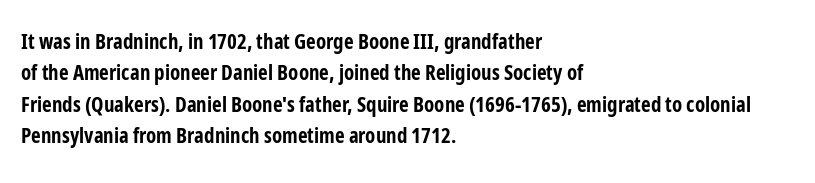
Q: Is the text bold? A: Yes.
Q: Is the text italic (slanted)? A: No, it is upright.
Q: Is the text underlined? A: No.
Q: How is the paragraph aligned? A: Left-aligned.
Q: Is the spacing between letters normal or unusually wide? A: Normal.
Q: Is the spacing between lines tight, normal or loose? A: Normal.
